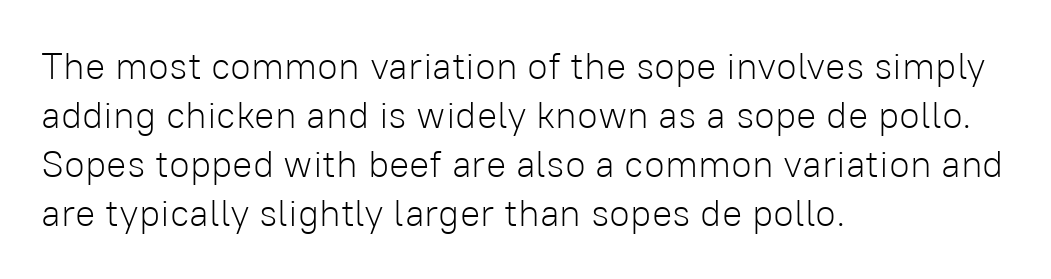
{"serif": "no", "italic": "no", "bold": "no", "weight": "light", "width": "normal", "stroke_contrast": "low", "x_height": "medium", "monospaced": "no", "underline": "no", "align": "left", "line_spacing": "normal", "line_spacing_ratio": 1.29, "letter_spacing": "normal", "letter_spacing_em": 0.0, "glyph_px": 38}
